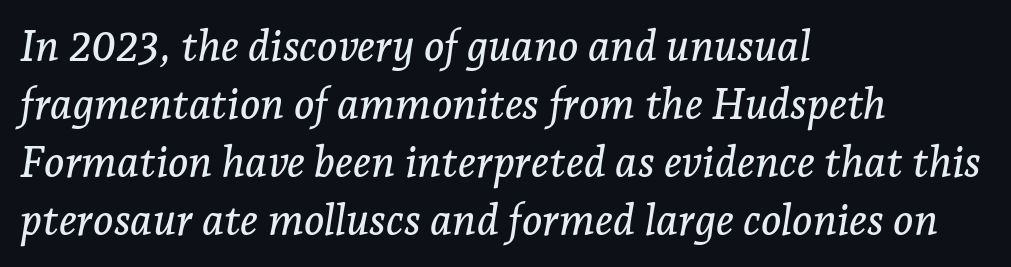
{"serif": "yes", "italic": "yes", "lean": "right", "slant_degrees": 7, "width": "normal", "stroke_contrast": "low", "x_height": "medium", "monospaced": "no", "underline": "no", "align": "left", "line_spacing": "normal", "line_spacing_ratio": 1.35, "letter_spacing": "normal", "letter_spacing_em": 0.0, "glyph_px": 43}
